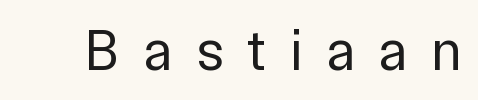
Q: Is the text bold? A: No.
Q: Is the text italic (slanted)? A: No, it is upright.
Q: Is the typeface a serif or a sans-serif typeface? A: Sans-serif.
Q: Is the text underlined? A: No.
Q: Is the spacing between letters normal or unusually wide? A: Unusually wide.
Q: Width (condensed, normal, or wide)? A: Normal.
Q: Stroke contrast? A: Low.
Q: x-height? A: Medium.
Q: Monospaced? A: No.
